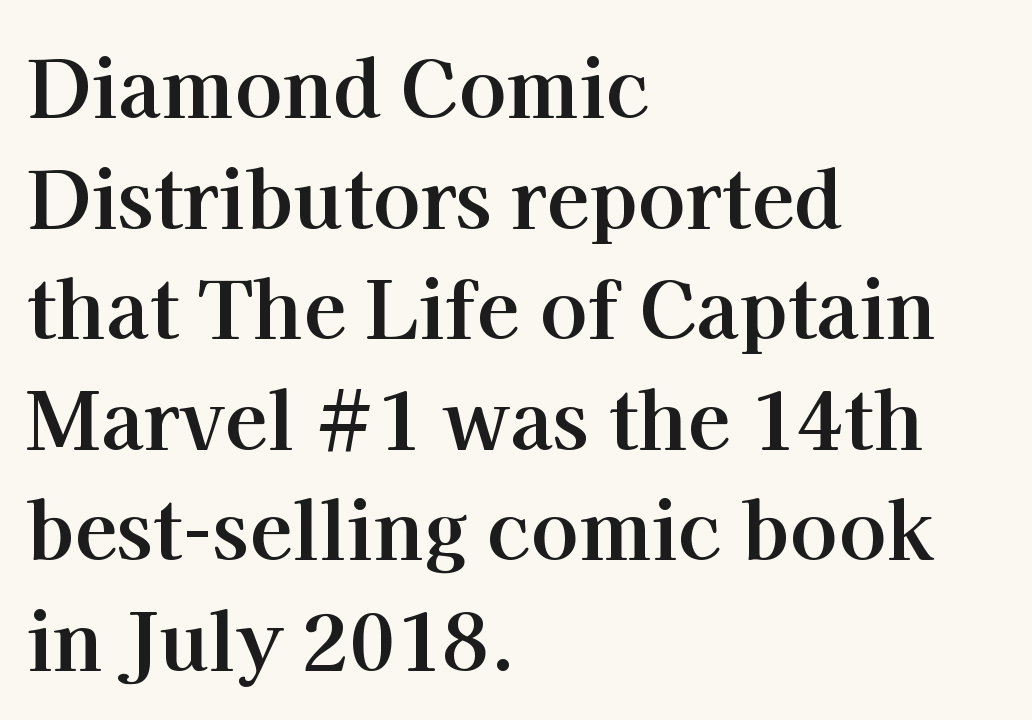
Q: Is the text bold? A: Yes.
Q: Is the text italic (slanted)? A: No, it is upright.
Q: Is the typeface a serif or a sans-serif typeface? A: Serif.
Q: Is the text underlined? A: No.
Q: How is the paragraph aligned? A: Left-aligned.
Q: Is the spacing between letters normal or unusually wide? A: Normal.
Q: Is the spacing between lines tight, normal or loose? A: Normal.
Q: Width (condensed, normal, or wide)? A: Normal.
Q: Stroke contrast? A: High.
Q: x-height? A: Medium.
Q: Monospaced? A: No.
